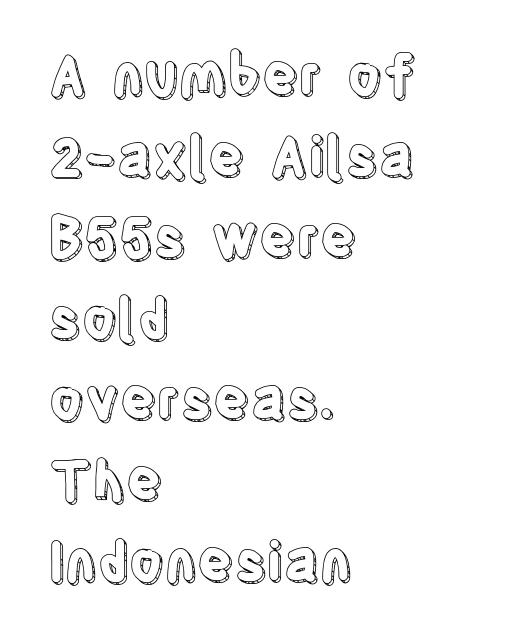
Q: Is the text italic (slanted)? A: No, it is upright.
Q: Is the text underlined? A: No.
Q: How is the paragraph aligned? A: Left-aligned.
Q: Is the spacing between letters normal or unusually wide? A: Normal.
Q: Is the spacing between lines tight, normal or loose? A: Normal.
Q: Width (condensed, normal, or wide)? A: Condensed.
Q: x-height? A: Large.
Q: Monospaced? A: No.
